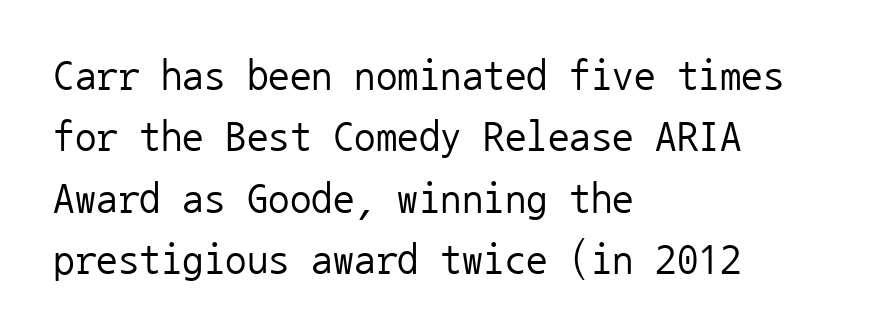
The image shows 43 px regular-weight sans-serif type, upright, monospaced; set left-aligned, normal line spacing (1.43x), normal letter spacing, not underlined; low stroke contrast and a medium x-height.
